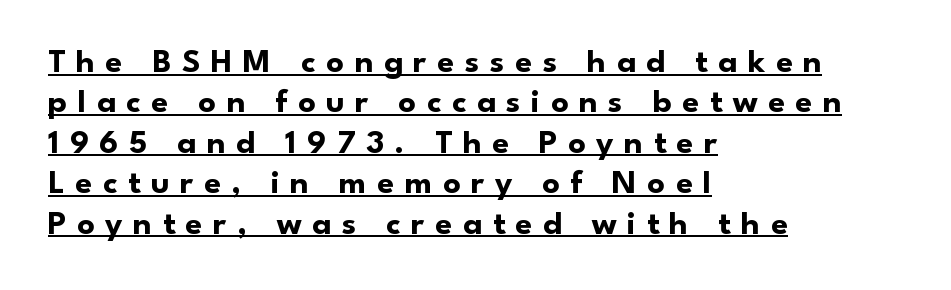
{"serif": "no", "italic": "no", "bold": "yes", "weight": "bold", "width": "normal", "stroke_contrast": "low", "x_height": "small", "monospaced": "no", "underline": "yes", "align": "left", "line_spacing_ratio": 1.19, "letter_spacing": "wide", "letter_spacing_em": 0.31, "glyph_px": 34}
